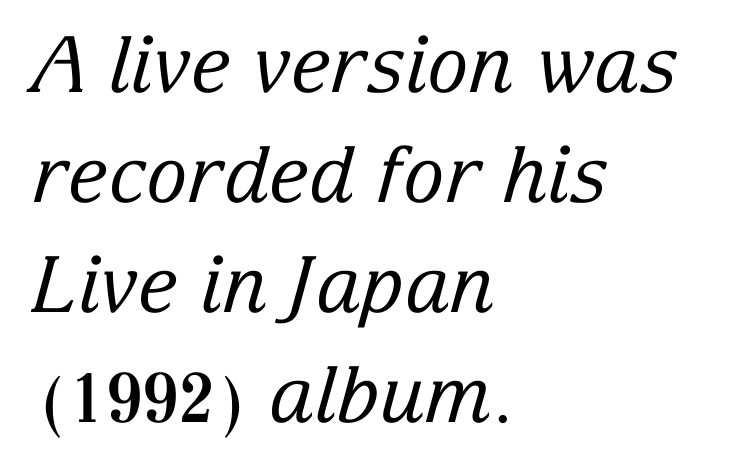
Q: Is the text bold? A: No.
Q: Is the text italic (slanted)? A: Yes, it leans right by about 15 degrees.
Q: Is the typeface a serif or a sans-serif typeface? A: Serif.
Q: Is the text underlined? A: No.
Q: How is the paragraph aligned? A: Left-aligned.
Q: Is the spacing between letters normal or unusually wide? A: Normal.
Q: Is the spacing between lines tight, normal or loose? A: Normal.
Q: Width (condensed, normal, or wide)? A: Normal.
Q: Stroke contrast? A: Low.
Q: x-height? A: Medium.
Q: Monospaced? A: No.
